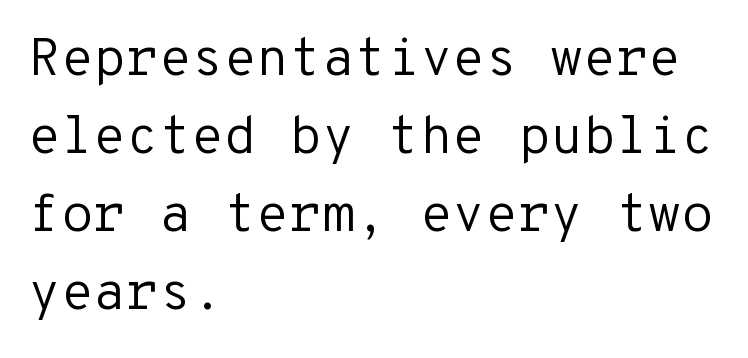
{"serif": "no", "italic": "no", "bold": "no", "weight": "regular", "width": "normal", "stroke_contrast": "low", "x_height": "medium", "monospaced": "yes", "underline": "no", "align": "left", "line_spacing": "normal", "line_spacing_ratio": 1.47, "letter_spacing": "normal", "letter_spacing_em": 0.0, "glyph_px": 53}
